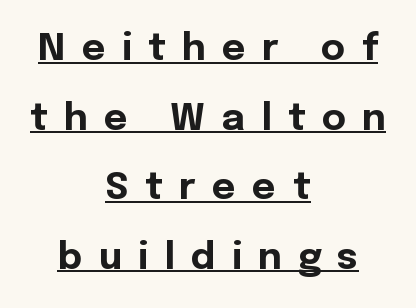
Line starts and ends both wander, symmetrically. Honestly, the underline is the first thing you notice here. Proportional: the letters do not fall into vertical columns. The characters display no serif detailing; their extremities are plain.
